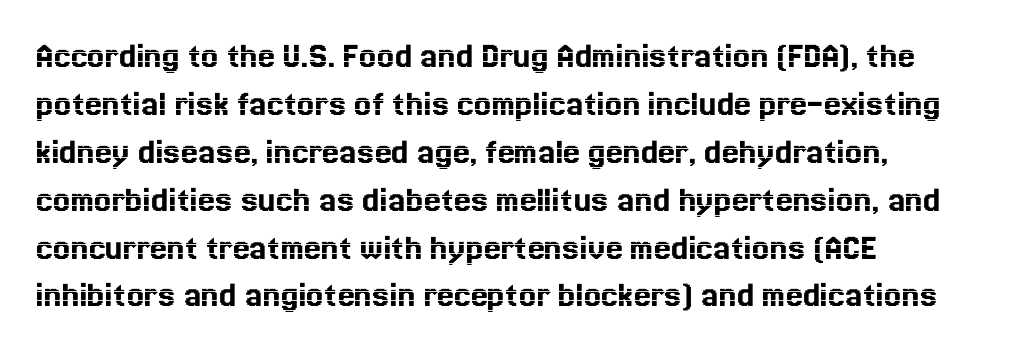
The image shows 38 px text type, upright; set left-aligned, normal line spacing (1.26x), normal letter spacing, not underlined; a medium x-height.
